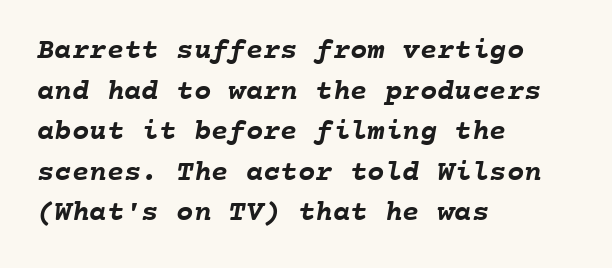
The sample has been set heavy, in full bold. Is this a fixed-width face? Yes — each glyph sits in an identical cell. Underlining? Definitely not there. Line spacing here is normal. Letter spacing: default.
